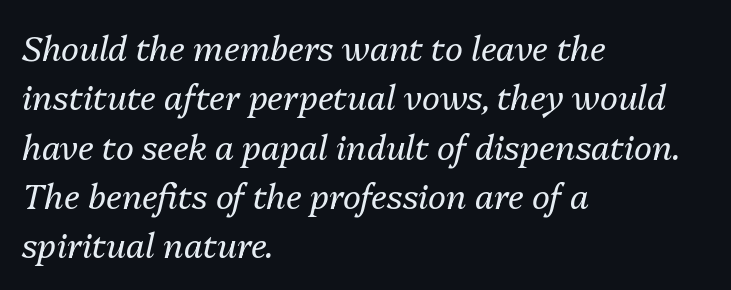
Whoever set this chose a conventional vertical rhythm. Visually the block forms a straight wall on the left and a jagged coastline on the right. You could not count columns in this text — the font is proportionally spaced. Tracking here is standard; glyphs follow each other at the usual distance. Quick note: underline off.
